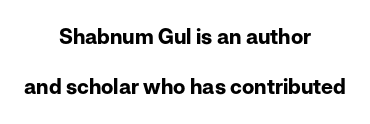
Q: Is the text bold? A: Yes.
Q: Is the text italic (slanted)? A: No, it is upright.
Q: Is the text underlined? A: No.
Q: How is the paragraph aligned? A: Centered.
Q: Is the spacing between letters normal or unusually wide? A: Normal.
Q: Is the spacing between lines tight, normal or loose? A: Loose.
